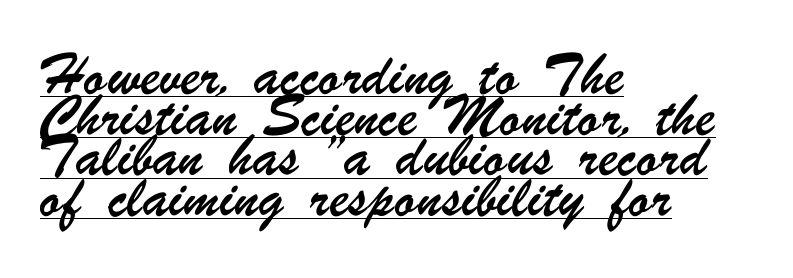
{"underline": "yes", "align": "left", "line_spacing": "normal", "line_spacing_ratio": 1.56, "letter_spacing": "normal", "letter_spacing_em": 0.0, "glyph_px": 26}
